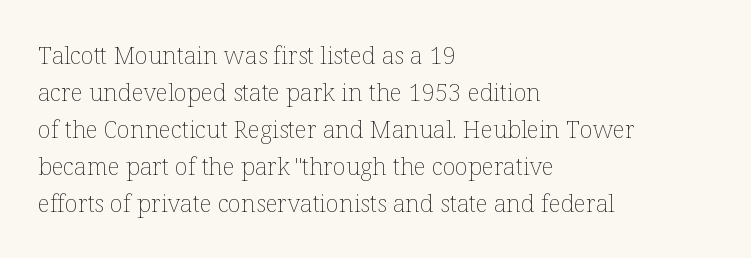
The image shows 24 px text type, upright; set left-aligned, normal line spacing (1.54x), normal letter spacing, not underlined.
